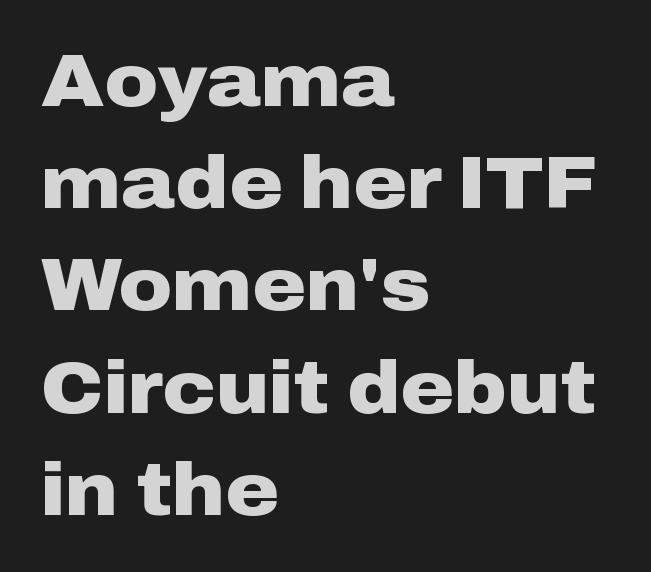
A typesetter would call this proportional, since set widths differ per character. The paragraph shown leans on its left margin. Descenders hang freely into open space. Compared with typical body copy, the letter spacing here is the same. This sample uses an upright cut, with every glyph sitting square on the baseline.
